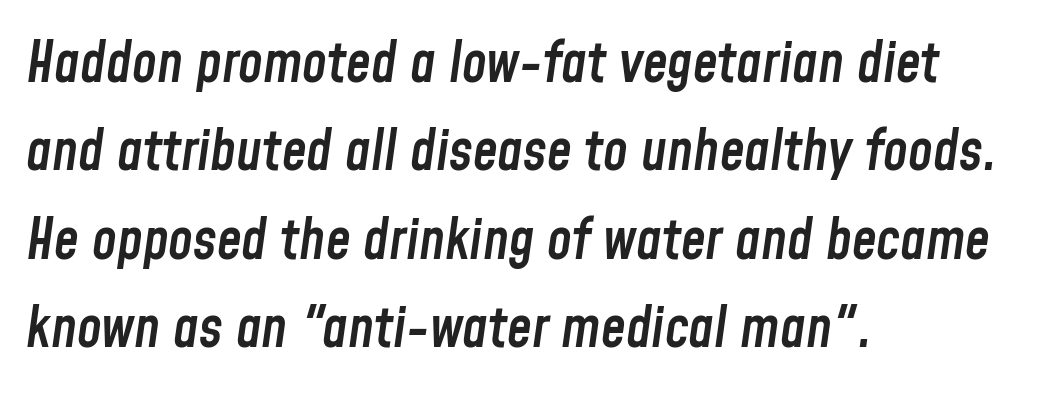
The image shows 56 px semibold, condensed type, italic (leaning right); set left-aligned, normal line spacing (1.58x), normal letter spacing, not underlined; low stroke contrast and a medium x-height.
